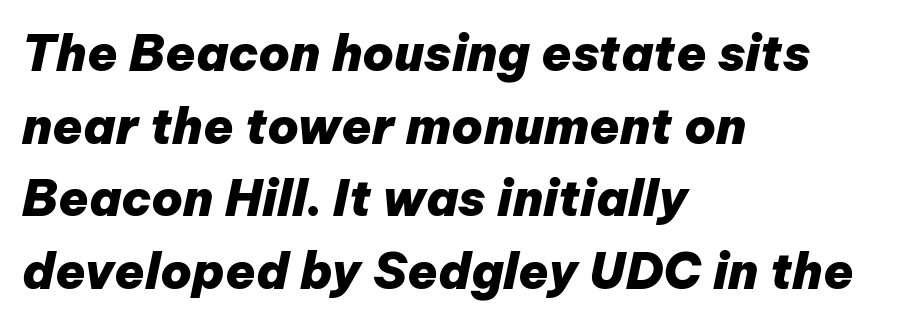
Q: Is the text bold? A: Yes.
Q: Is the text italic (slanted)? A: Yes, it leans right by about 12 degrees.
Q: Is the text underlined? A: No.
Q: How is the paragraph aligned? A: Left-aligned.
Q: Is the spacing between letters normal or unusually wide? A: Normal.
Q: Is the spacing between lines tight, normal or loose? A: Normal.
Q: Width (condensed, normal, or wide)? A: Normal.
Q: Stroke contrast? A: Low.
Q: x-height? A: Medium.
Q: Monospaced? A: No.
